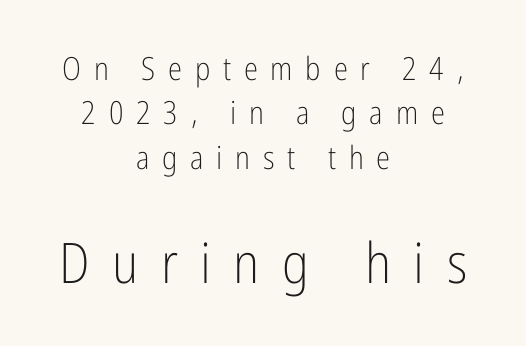
Weight: regular or lighter. Spacing between characters has been opened up far beyond the box default. The second block has been scaled up relative to the first. In terms of letterform style, serifs are entirely absent. The lines are quadded center. Type without underlining.
